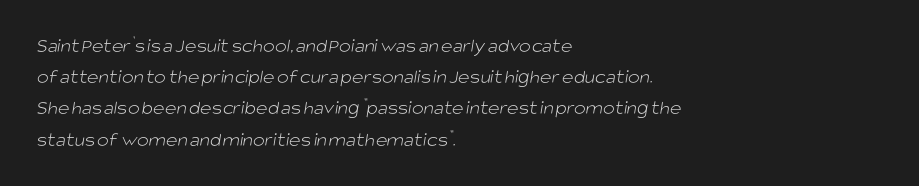
Q: Is the text bold? A: No.
Q: Is the text underlined? A: No.
Q: How is the paragraph aligned? A: Left-aligned.
Q: Is the spacing between letters normal or unusually wide? A: Normal.
Q: Is the spacing between lines tight, normal or loose? A: Normal.
